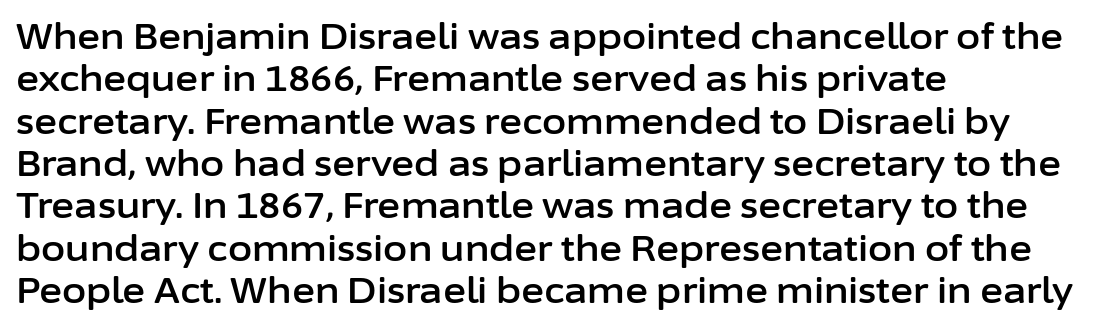
{"serif": "no", "italic": "no", "width": "normal", "stroke_contrast": "low", "x_height": "medium", "monospaced": "no", "underline": "no", "align": "left", "line_spacing_ratio": 1.21, "letter_spacing": "normal", "letter_spacing_em": 0.0, "glyph_px": 35}
